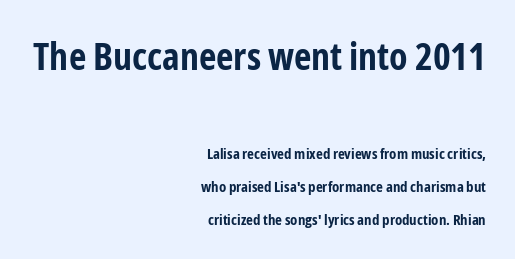
{"serif": "no", "italic": "no", "bold": "yes", "weight": "bold", "width": "condensed", "stroke_contrast": "low", "x_height": "medium", "monospaced": "no", "underline": "no", "align": "right", "line_spacing": "loose", "line_spacing_ratio": 2.18, "letter_spacing": "normal", "letter_spacing_em": 0.0, "larger_block": "first", "size_ratio": 2.53, "glyph_px": 38}
